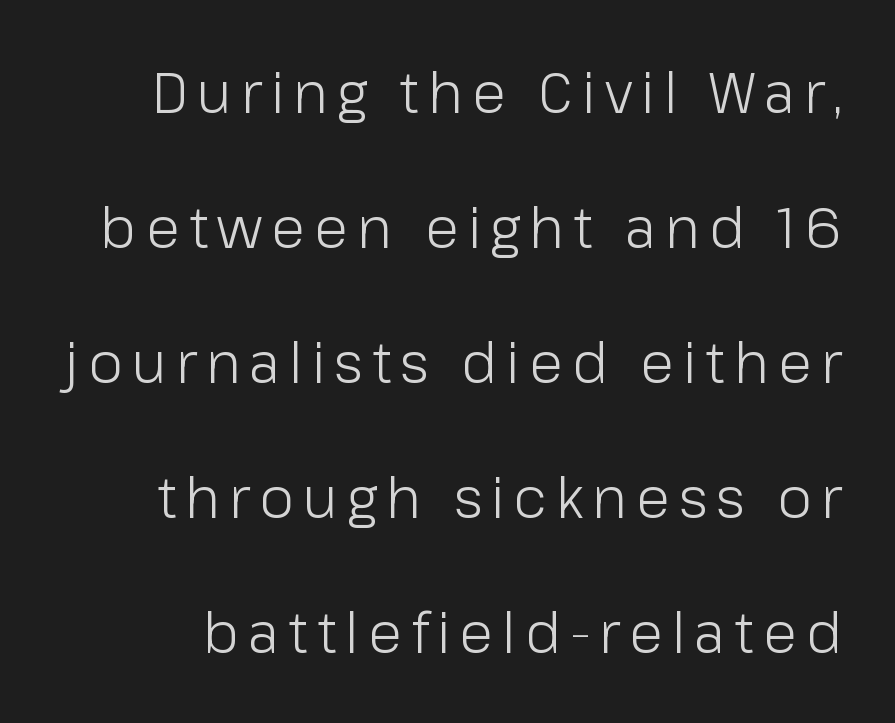
{"serif": "no", "italic": "no", "bold": "no", "weight": "light", "width": "normal", "stroke_contrast": "low", "x_height": "medium", "monospaced": "no", "underline": "no", "line_spacing": "loose", "line_spacing_ratio": 2.41, "glyph_px": 56}
